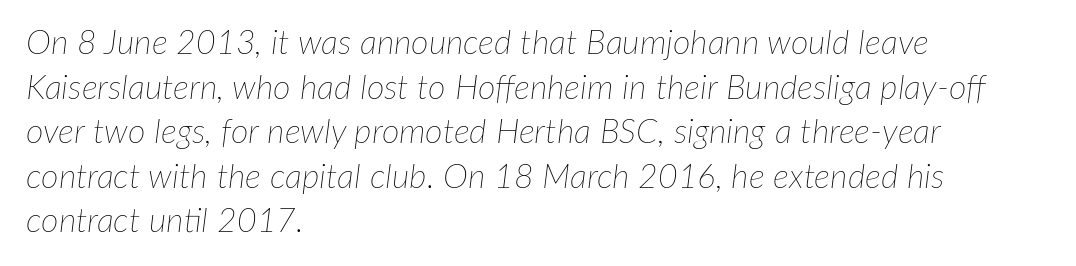
The image shows 34 px thin type, italic (leaning right); set left-aligned, normal line spacing (1.31x), normal letter spacing, not underlined; low stroke contrast and a medium x-height.
